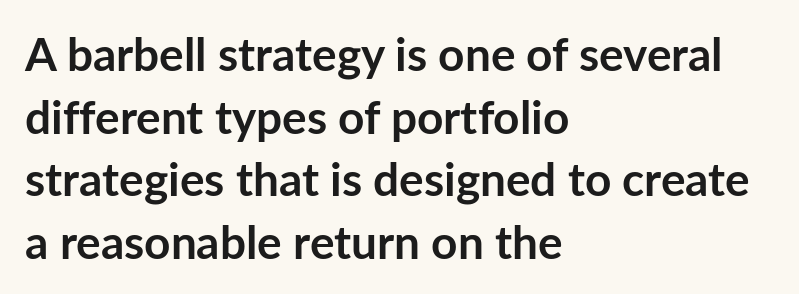
Q: Is the text bold? A: Yes.
Q: Is the text italic (slanted)? A: No, it is upright.
Q: Is the typeface a serif or a sans-serif typeface? A: Sans-serif.
Q: Is the text underlined? A: No.
Q: How is the paragraph aligned? A: Left-aligned.
Q: Is the spacing between letters normal or unusually wide? A: Normal.
Q: Is the spacing between lines tight, normal or loose? A: Normal.
Q: Width (condensed, normal, or wide)? A: Normal.
Q: Stroke contrast? A: Low.
Q: x-height? A: Medium.
Q: Monospaced? A: No.
